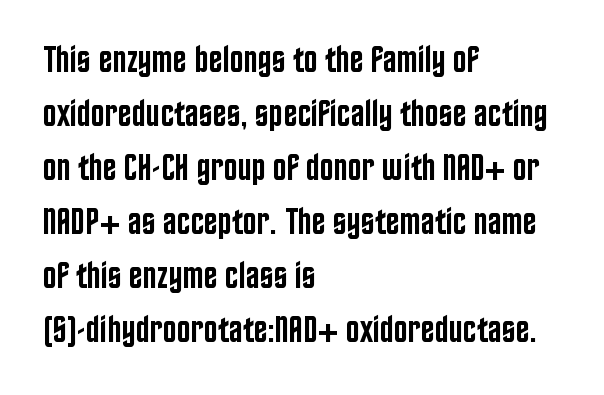
{"serif": "no", "italic": "no", "bold": "semi", "weight": "semibold", "width": "condensed", "stroke_contrast": "low", "x_height": "large", "monospaced": "no", "underline": "no", "align": "left", "line_spacing": "normal", "line_spacing_ratio": 1.46, "letter_spacing": "normal", "letter_spacing_em": 0.0, "glyph_px": 37}
